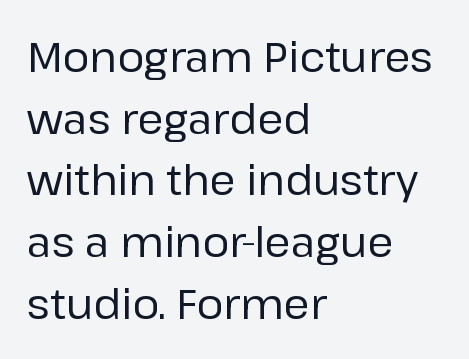
{"serif": "no", "italic": "no", "bold": "no", "weight": "regular", "width": "normal", "stroke_contrast": "low", "x_height": "medium", "monospaced": "no", "underline": "no", "align": "left", "line_spacing": "normal", "line_spacing_ratio": 1.47, "letter_spacing": "normal", "letter_spacing_em": 0.0, "glyph_px": 42}
